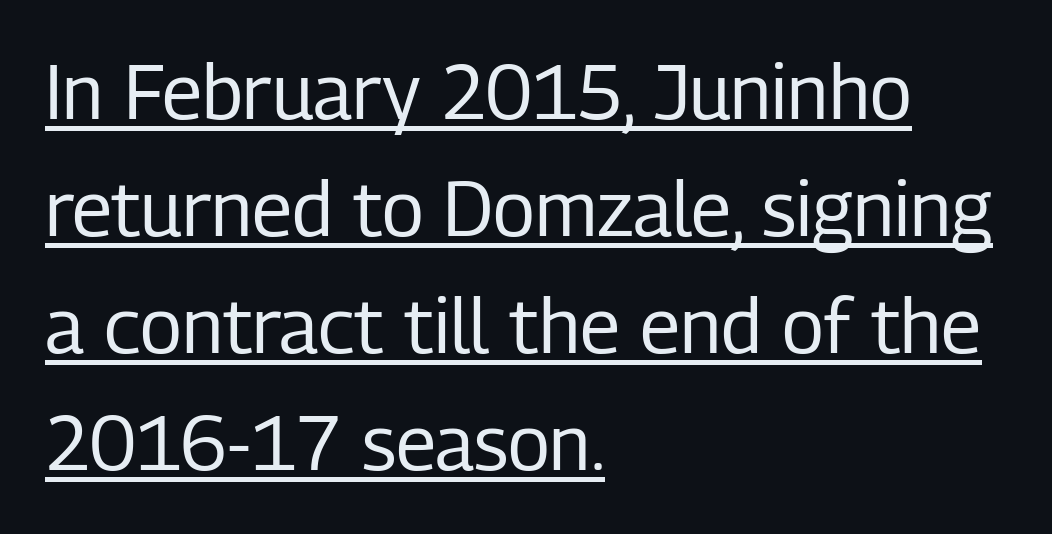
The image shows 76 px regular-weight, condensed sans-serif type, upright; set left-aligned, normal line spacing (1.54x), normal letter spacing, underlined; low stroke contrast and a medium x-height.
